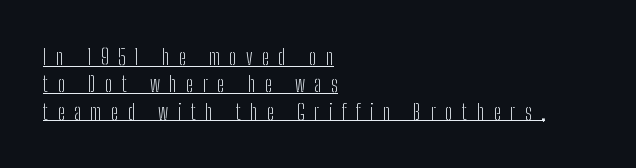
The words here are underlined. The type sits square on the baseline with zero lean. Casual observation: everything's shoved over to the left. No letter is thick-stroked: the sample isn't bold. Substantial extra tracking has been applied to these lines.
